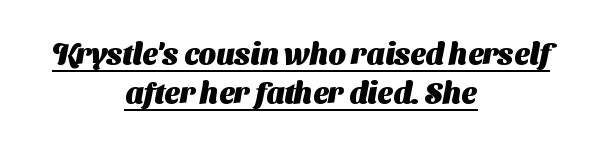
Q: Is the text bold? A: Yes.
Q: Is the typeface a serif or a sans-serif typeface? A: Sans-serif.
Q: Is the text underlined? A: Yes.
Q: How is the paragraph aligned? A: Centered.
Q: Is the spacing between letters normal or unusually wide? A: Normal.
Q: Is the spacing between lines tight, normal or loose? A: Normal.
Q: Width (condensed, normal, or wide)? A: Normal.
Q: Stroke contrast? A: Medium.
Q: x-height? A: Medium.
Q: Monospaced? A: No.
